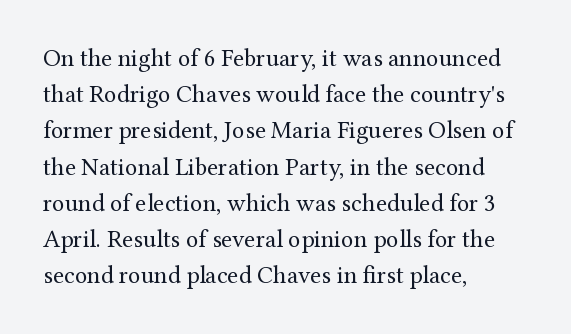
The image shows 25 px text type, upright; set left-aligned, normal line spacing (1.45x), normal letter spacing, not underlined.
